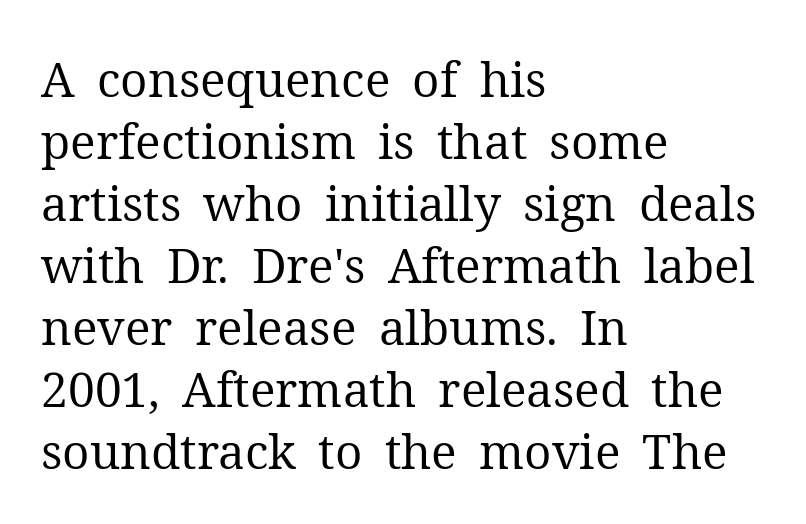
Q: Is the text bold? A: No.
Q: Is the text italic (slanted)? A: No, it is upright.
Q: Is the typeface a serif or a sans-serif typeface? A: Serif.
Q: Is the text underlined? A: No.
Q: How is the paragraph aligned? A: Left-aligned.
Q: Is the spacing between letters normal or unusually wide? A: Normal.
Q: Is the spacing between lines tight, normal or loose? A: Normal.
Q: Width (condensed, normal, or wide)? A: Normal.
Q: Stroke contrast? A: Medium.
Q: x-height? A: Medium.
Q: Monospaced? A: No.
